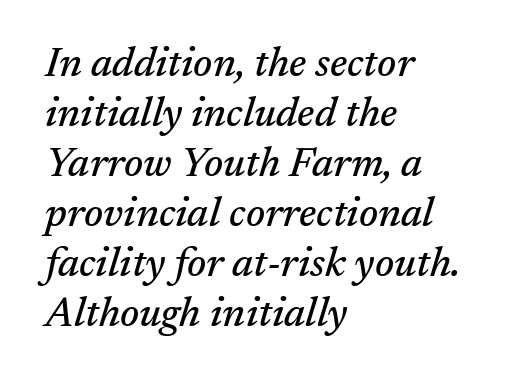
Q: Is the text italic (slanted)? A: Yes, it leans right by about 17 degrees.
Q: Is the typeface a serif or a sans-serif typeface? A: Serif.
Q: Is the text underlined? A: No.
Q: How is the paragraph aligned? A: Left-aligned.
Q: Is the spacing between letters normal or unusually wide? A: Normal.
Q: Width (condensed, normal, or wide)? A: Normal.
Q: Stroke contrast? A: Medium.
Q: x-height? A: Medium.
Q: Monospaced? A: No.
